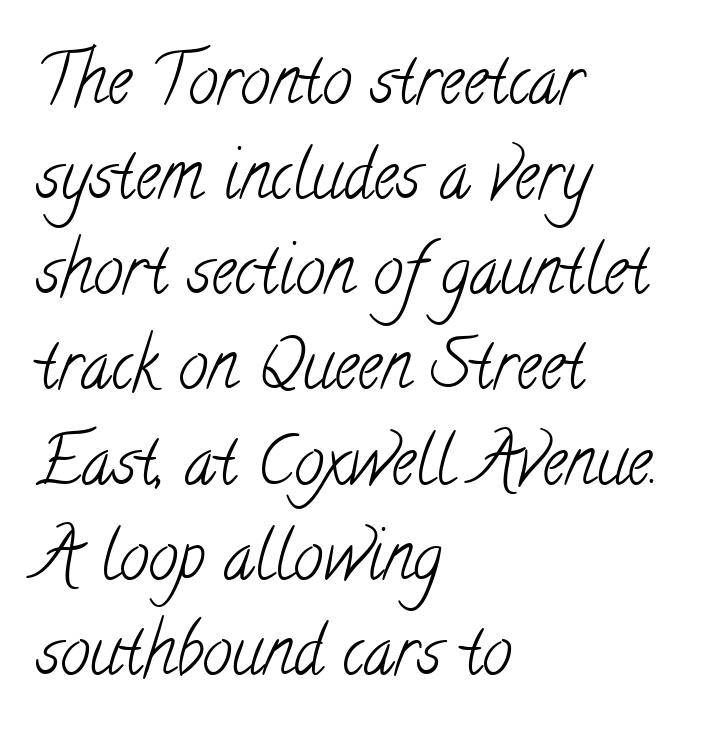
{"serif": "yes", "bold": "no", "weight": "light", "width": "condensed", "stroke_contrast": "low", "x_height": "small", "monospaced": "no", "underline": "no", "align": "left", "line_spacing": "normal", "line_spacing_ratio": 1.42, "letter_spacing": "normal", "letter_spacing_em": 0.0, "glyph_px": 67}
